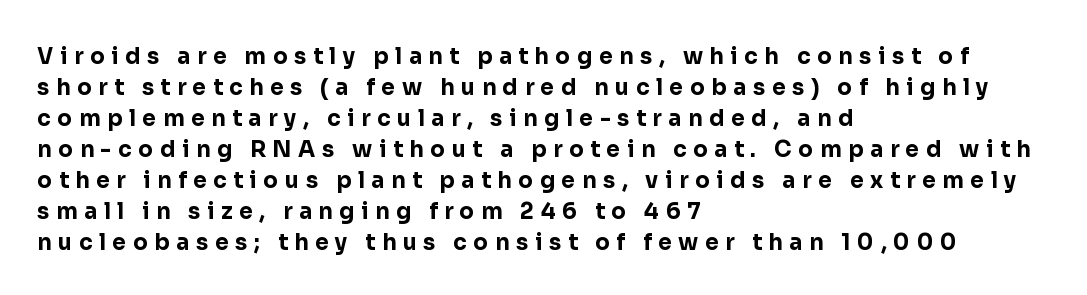
{"italic": "no", "bold": "yes", "underline": "no", "align": "left", "line_spacing": "normal", "line_spacing_ratio": 1.41, "letter_spacing": "wide", "letter_spacing_em": 0.3, "glyph_px": 22}
